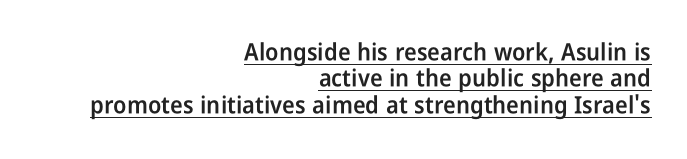
Q: Is the text bold? A: Semi-bold.
Q: Is the text italic (slanted)? A: No, it is upright.
Q: Is the text underlined? A: Yes.
Q: How is the paragraph aligned? A: Right-aligned.
Q: Is the spacing between letters normal or unusually wide? A: Normal.
Q: Is the spacing between lines tight, normal or loose? A: Tight.
